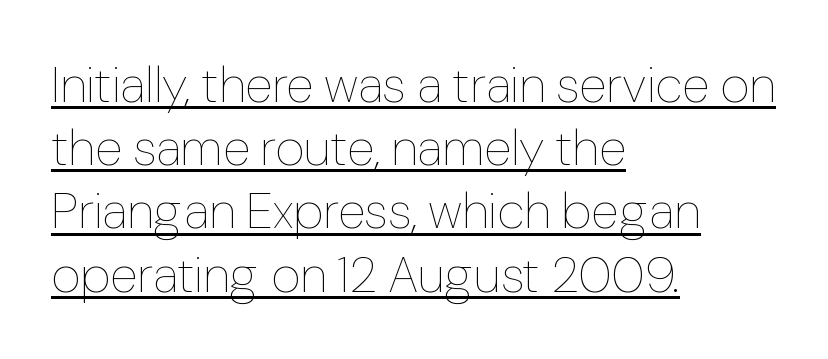
Tracking value appears to be zero — textbook default spacing. Ascenders rise straight up at ninety degrees. The text block is weighted toward the left margin, trailing off unevenly rightward. Think standard paragraph weight, or any step lighter than that.
